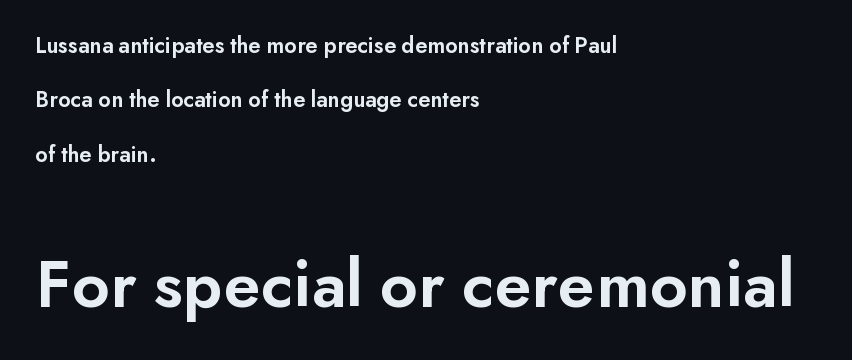
Does the copy run flush right? No — it runs flush left. In terms of leading, this rendering errs on the spacious side. A typesetter would label this face a sans. What stands out about the letter spacing? Nothing — it is the standard amount. Nope, not italic — everything's standing straight.
